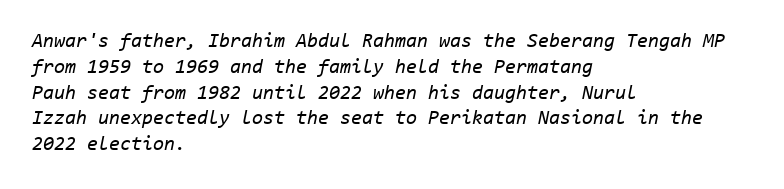
Vertically, the passage feels balanced, rows spaced as you'd expect. Where is the straight margin? On the left. Style check: oblique. No extra ink here — the face is not bold. Letter spacing: default.
